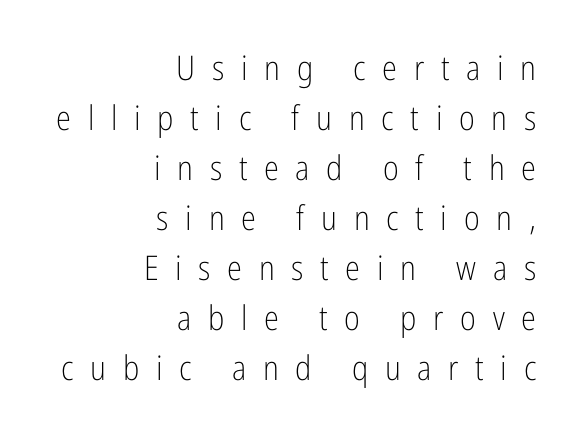
{"serif": "no", "italic": "no", "bold": "no", "weight": "light", "width": "condensed", "stroke_contrast": "low", "x_height": "medium", "monospaced": "no", "underline": "no", "align": "right", "line_spacing": "normal", "line_spacing_ratio": 1.47, "letter_spacing": "wide", "letter_spacing_em": 0.49, "glyph_px": 34}
